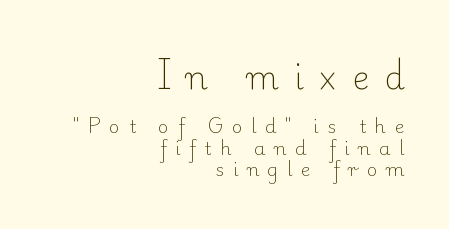
Nobody drew a line under any word here. The face used here is proportionally spaced, like ordinary book or web type. Vertical stems look standard width or narrower in stroke. Regarding serifs, this sample has them. Tracking value appears strongly positive — letters spread wide.
